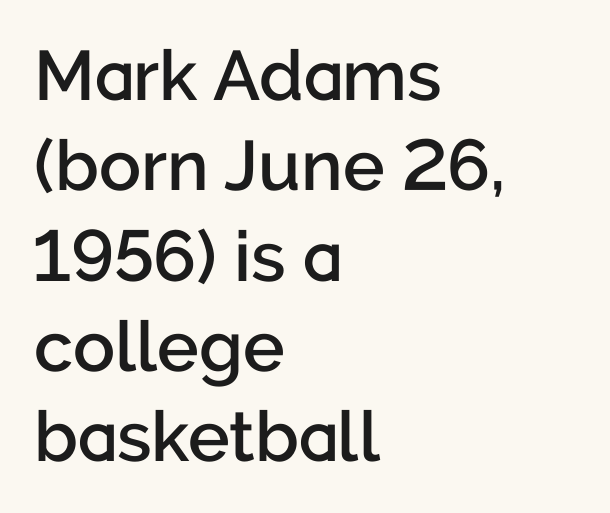
Q: Is the text bold? A: Semi-bold.
Q: Is the text italic (slanted)? A: No, it is upright.
Q: Is the typeface a serif or a sans-serif typeface? A: Sans-serif.
Q: Is the text underlined? A: No.
Q: How is the paragraph aligned? A: Left-aligned.
Q: Is the spacing between letters normal or unusually wide? A: Normal.
Q: Is the spacing between lines tight, normal or loose? A: Normal.
Q: Width (condensed, normal, or wide)? A: Normal.
Q: Stroke contrast? A: Low.
Q: x-height? A: Medium.
Q: Monospaced? A: No.
